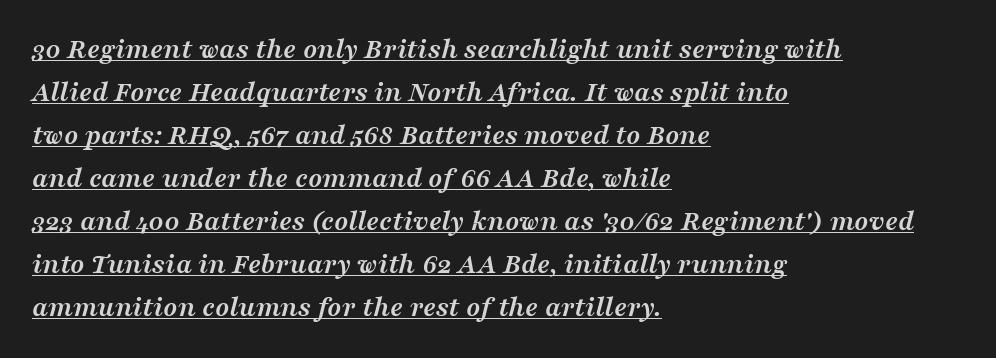
Q: Is the text bold? A: Yes.
Q: Is the text italic (slanted)? A: Yes, it leans right by about 16 degrees.
Q: Is the typeface a serif or a sans-serif typeface? A: Serif.
Q: Is the text underlined? A: Yes.
Q: How is the paragraph aligned? A: Left-aligned.
Q: Is the spacing between letters normal or unusually wide? A: Normal.
Q: Is the spacing between lines tight, normal or loose? A: Normal.
Q: Width (condensed, normal, or wide)? A: Wide.
Q: Stroke contrast? A: Medium.
Q: x-height? A: Medium.
Q: Monospaced? A: No.
